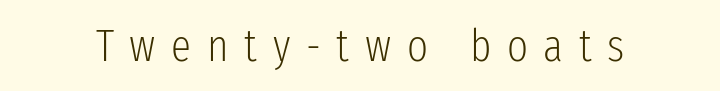
{"serif": "no", "italic": "no", "bold": "no", "weight": "light", "width": "condensed", "stroke_contrast": "low", "x_height": "medium", "monospaced": "no", "underline": "no", "letter_spacing": "wide", "letter_spacing_em": 0.35, "glyph_px": 45}
